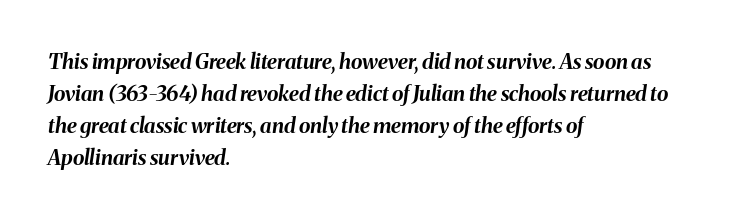
Quick note: interline space is typical. The type is set solid horizontally, with unmodified tracking. The lines are quadded left. These lines carry a lot of weight — the face is fully bold. Glance below the letters and you will spot only blank space. Is the type slanted? Yes — the strokes lean at a clear angle.
